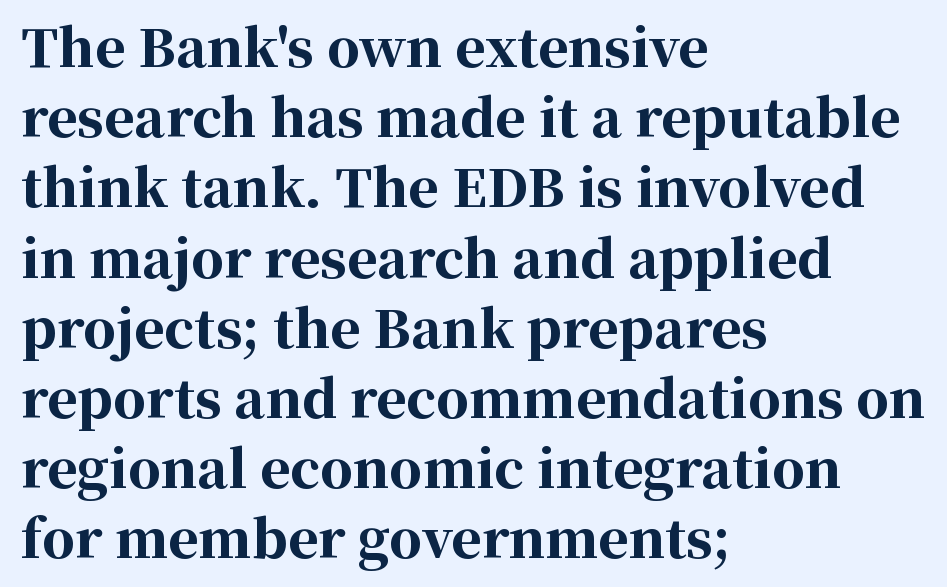
{"serif": "yes", "italic": "no", "bold": "yes", "weight": "bold", "width": "normal", "stroke_contrast": "high", "x_height": "medium", "monospaced": "no", "underline": "no", "align": "left", "line_spacing": "normal", "line_spacing_ratio": 1.35, "letter_spacing": "normal", "letter_spacing_em": 0.0, "glyph_px": 52}
